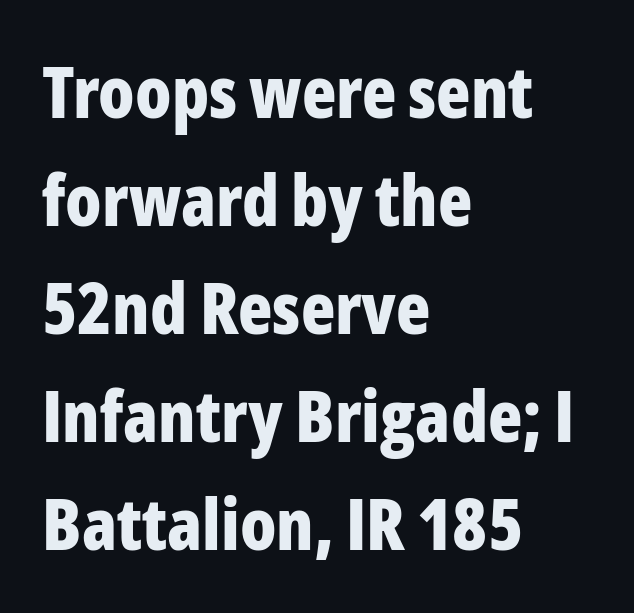
Q: Is the text bold? A: Yes.
Q: Is the text italic (slanted)? A: No, it is upright.
Q: Is the typeface a serif or a sans-serif typeface? A: Sans-serif.
Q: Is the text underlined? A: No.
Q: How is the paragraph aligned? A: Left-aligned.
Q: Is the spacing between letters normal or unusually wide? A: Normal.
Q: Is the spacing between lines tight, normal or loose? A: Normal.
Q: Width (condensed, normal, or wide)? A: Condensed.
Q: Stroke contrast? A: Low.
Q: x-height? A: Medium.
Q: Monospaced? A: No.
